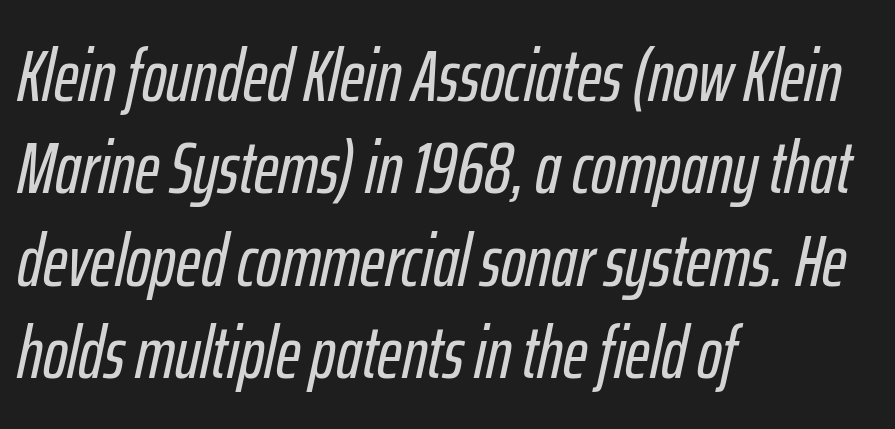
Q: Is the text italic (slanted)? A: Yes, it leans right by about 12 degrees.
Q: Is the text underlined? A: No.
Q: How is the paragraph aligned? A: Left-aligned.
Q: Is the spacing between letters normal or unusually wide? A: Normal.
Q: Is the spacing between lines tight, normal or loose? A: Normal.
Q: Width (condensed, normal, or wide)? A: Condensed.
Q: Stroke contrast? A: Low.
Q: x-height? A: Medium.
Q: Monospaced? A: No.
